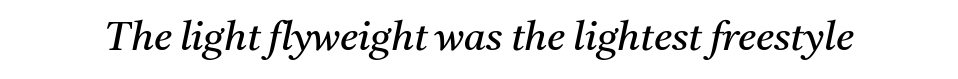
Q: Is the text bold? A: No.
Q: Is the text italic (slanted)? A: Yes, it leans right by about 11 degrees.
Q: Is the typeface a serif or a sans-serif typeface? A: Serif.
Q: Is the text underlined? A: No.
Q: Is the spacing between letters normal or unusually wide? A: Normal.
Q: Width (condensed, normal, or wide)? A: Normal.
Q: Stroke contrast? A: Medium.
Q: x-height? A: Medium.
Q: Monospaced? A: No.
